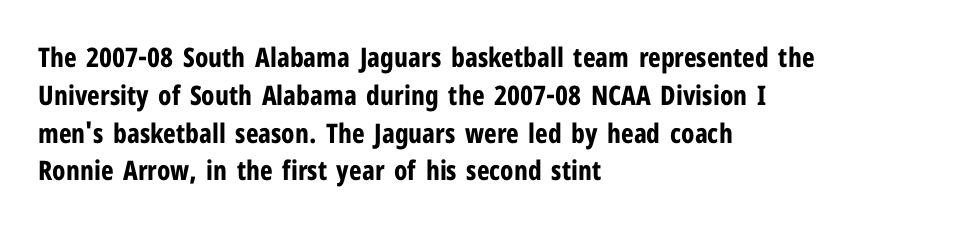
{"italic": "no", "bold": "yes", "underline": "no", "align": "left", "line_spacing": "normal", "line_spacing_ratio": 1.4, "letter_spacing": "normal", "letter_spacing_em": 0.0, "glyph_px": 27}
